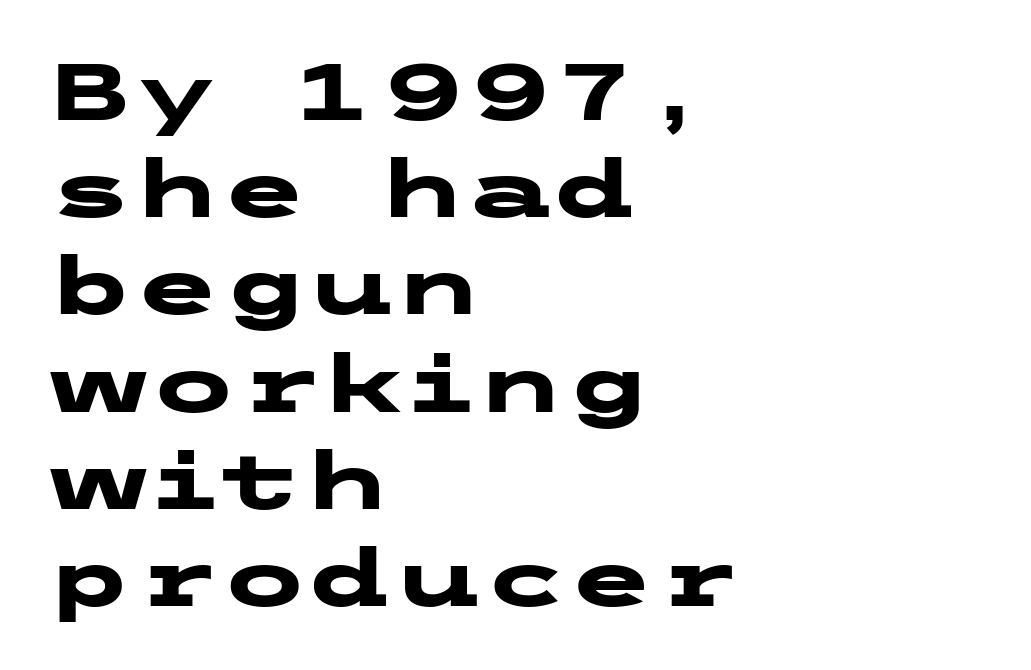
{"serif": "no", "italic": "no", "bold": "yes", "weight": "heavy", "width": "wide", "stroke_contrast": "low", "x_height": "medium", "underline": "no", "align": "left", "line_spacing_ratio": 1.23, "letter_spacing": "normal", "letter_spacing_em": 0.0, "glyph_px": 79}
